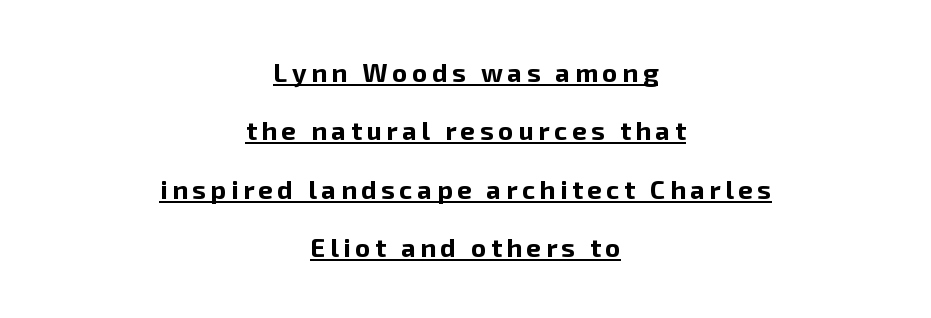
The specimen includes a rule beneath the text block's lines. The lettering stays uniformly vertical, giving the passage a roman look. The typesetting leans heavy: a genuine bold. This block would shrink considerably if given ordinary leading; it's expanded now.
